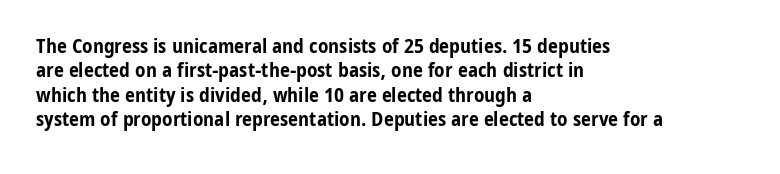
In terms of weight, the rendering is a true, heavy bold. In CSS terms this would be text-align: left. This rendering leaves character spacing at its baseline value. Honestly, there is no underline to notice here at all. The typography opts for an upright posture over an oblique one.
